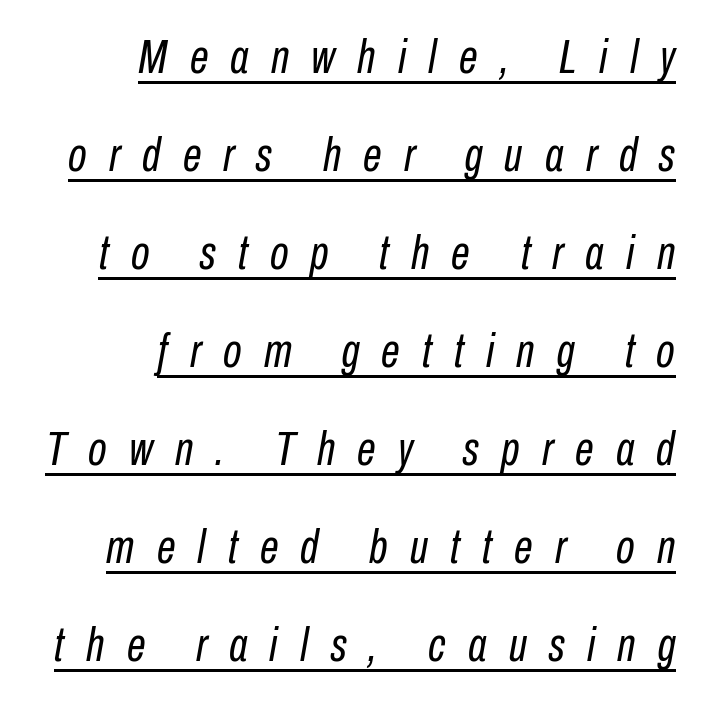
Q: Is the text bold? A: No.
Q: Is the text italic (slanted)? A: Yes, it leans right by about 10 degrees.
Q: Is the text underlined? A: Yes.
Q: How is the paragraph aligned? A: Right-aligned.
Q: Is the spacing between letters normal or unusually wide? A: Unusually wide.
Q: Is the spacing between lines tight, normal or loose? A: Loose.
Q: Width (condensed, normal, or wide)? A: Condensed.
Q: Stroke contrast? A: Low.
Q: x-height? A: Medium.
Q: Monospaced? A: No.
